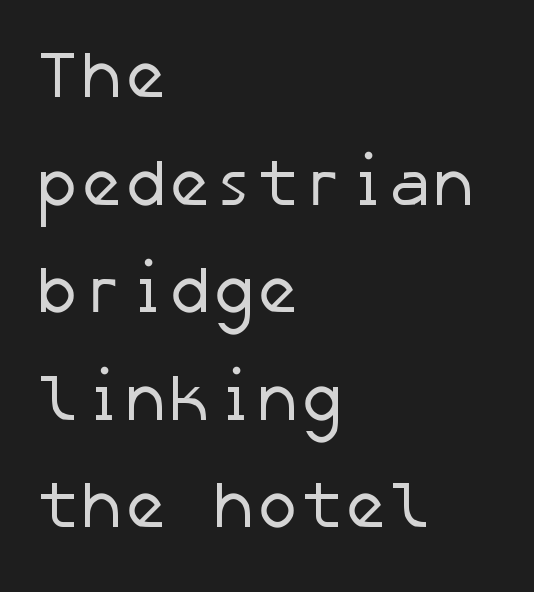
{"serif": "no", "bold": "no", "weight": "regular", "width": "normal", "stroke_contrast": "low", "x_height": "medium", "underline": "no", "align": "left", "line_spacing": "normal", "line_spacing_ratio": 1.63, "letter_spacing": "normal", "letter_spacing_em": 0.0, "glyph_px": 66}
